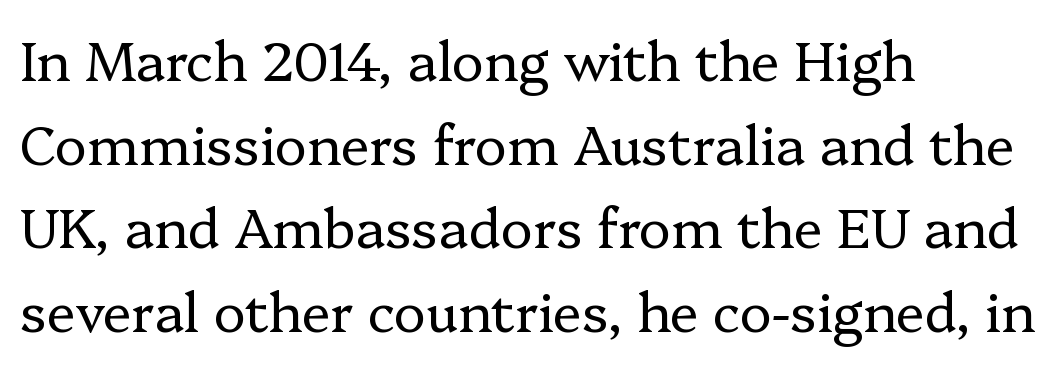
{"serif": "yes", "italic": "no", "bold": "no", "weight": "regular", "width": "normal", "stroke_contrast": "low", "x_height": "medium", "monospaced": "no", "underline": "no", "align": "left", "line_spacing": "normal", "line_spacing_ratio": 1.55, "letter_spacing": "normal", "letter_spacing_em": 0.0, "glyph_px": 54}
